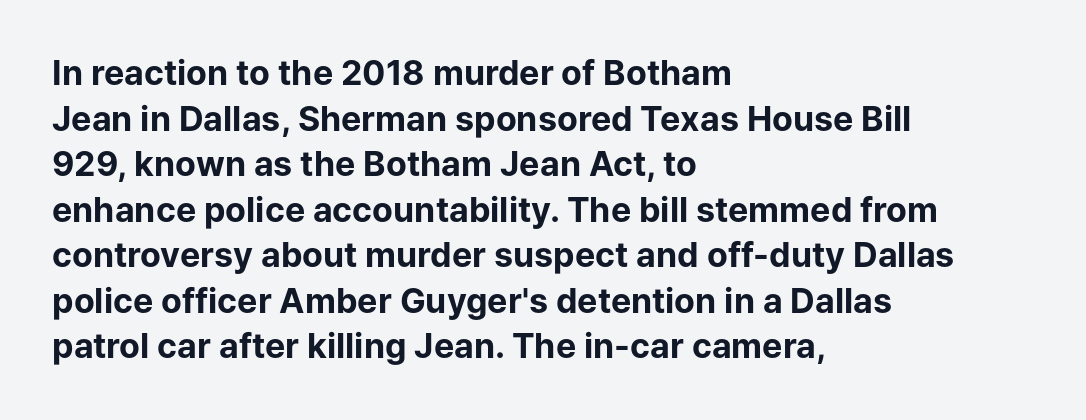
The image shows 34 px bold sans-serif type, upright; set left-aligned, normal line spacing (1.34x), normal letter spacing, not underlined; low stroke contrast and a medium x-height.
